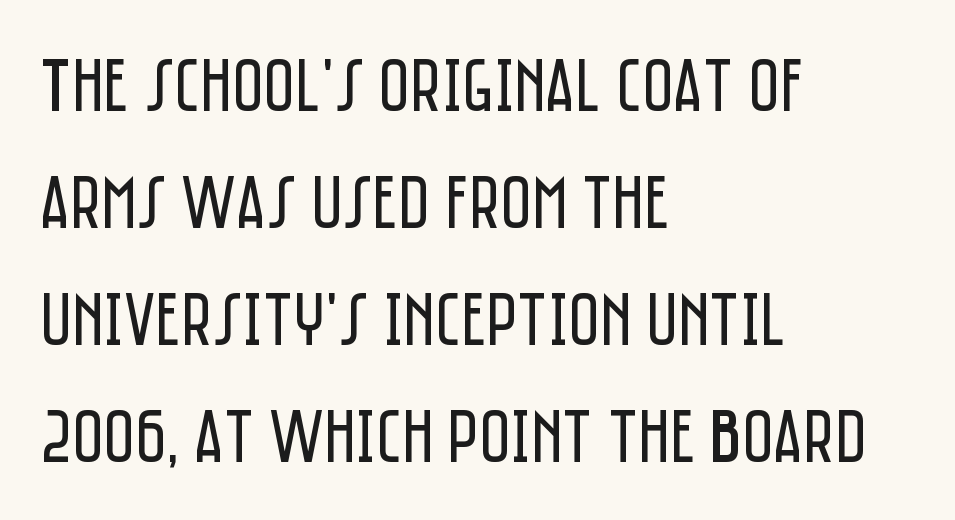
Varying glyph widths throughout — classic text-font behaviour. All the whitespace from short lines collects on the right. Tall strokes in this sample are plumb rather than angled. The face used here is rendered with its standard letterfit. On a weight scale, this lands at 450 or below. No word sits above an underline.
